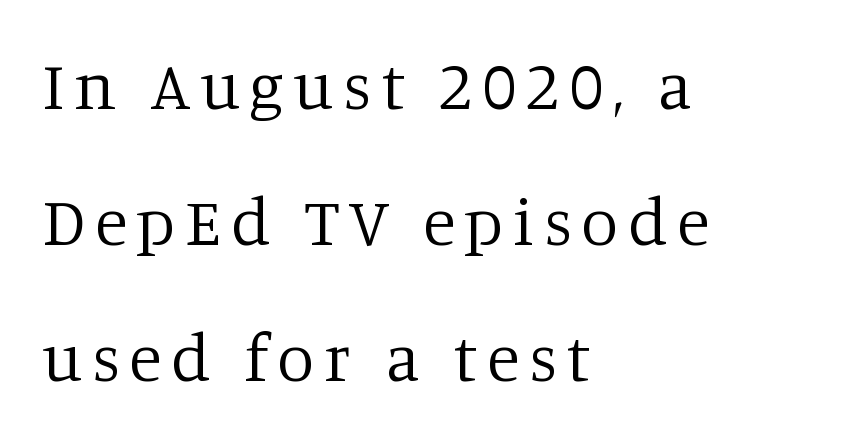
The letters look calm and open, with moderate or lighter stems. In terms of letterform style, serifs are clearly present. Here the designer chose a conventional face with non-uniform glyph widths. The foot of each line stays bare and open. The ragged edge is on the right, which tells us the setting is flush left. Successive baselines arrive slowly, with a big drop between each.
